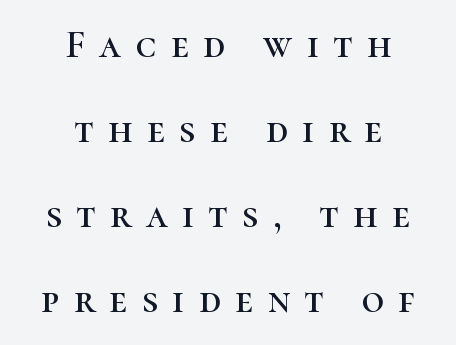
The image shows 39 px serif type, upright; set centered, loose line spacing (2.18x), unusually wide letter spacing (+0.37 em), not underlined; high stroke contrast and a medium x-height.
